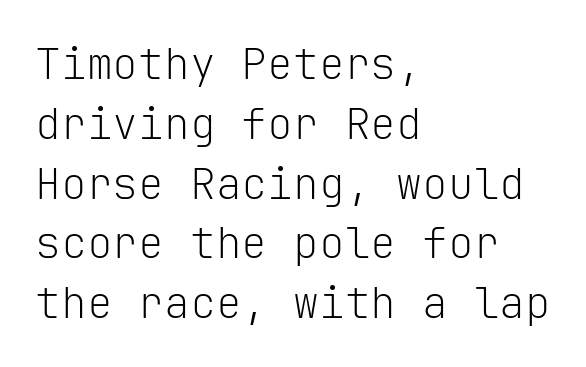
Q: Is the text bold? A: No.
Q: Is the text italic (slanted)? A: No, it is upright.
Q: Is the typeface a serif or a sans-serif typeface? A: Sans-serif.
Q: Is the text underlined? A: No.
Q: How is the paragraph aligned? A: Left-aligned.
Q: Is the spacing between letters normal or unusually wide? A: Normal.
Q: Is the spacing between lines tight, normal or loose? A: Normal.
Q: Width (condensed, normal, or wide)? A: Normal.
Q: Stroke contrast? A: Low.
Q: x-height? A: Medium.
Q: Monospaced? A: Yes.
